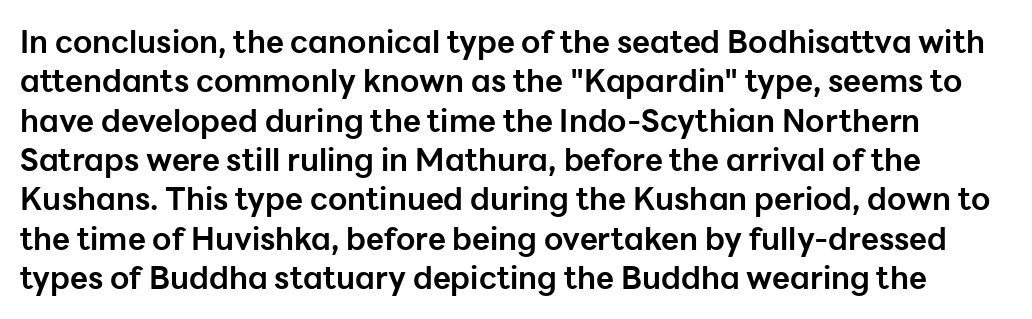
Letter spacing: default. This is sans-serif lettering, the kind often seen on screens and signage. If you measured baseline to baseline, you'd find a middling distance. You could not count columns in this text — the font is proportionally spaced.
